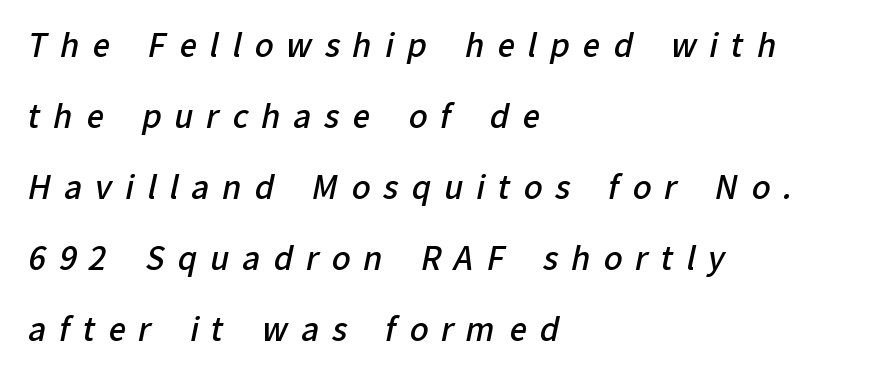
The image shows 31 px semibold sans-serif type; set left-aligned, loose line spacing (2.29x), unusually wide letter spacing (+0.42 em), not underlined; low stroke contrast and a medium x-height.
